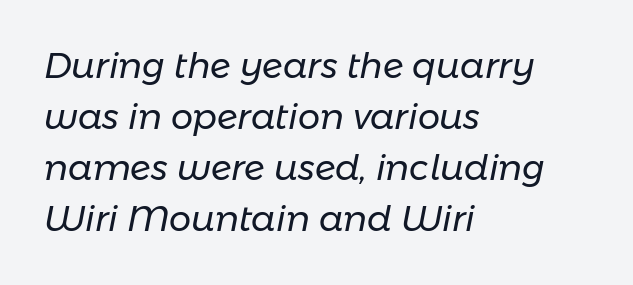
The ragged edge is on the right, which tells us the setting is flush left. Spacing verdict: proportional, widths tailored to each character. The line texture is even and compact thanks to regular tracking. Quick note: interline space is typical. Vertical stems look standard width or narrower in stroke.
